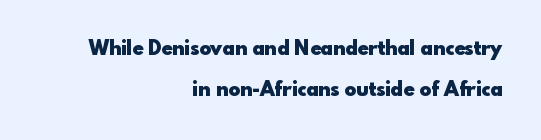
The image shows 20 px bold type, upright; set right-aligned, loose line spacing (2.03x), normal letter spacing, not underlined.
